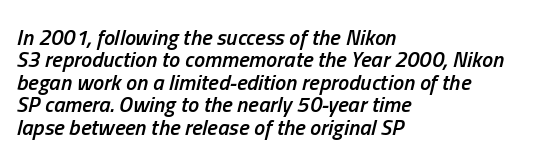
There is no visible air inserted between adjacent glyphs. The glyphs look as if they've been sheared to an angle. Alignment: flush left. Cramped leading.
